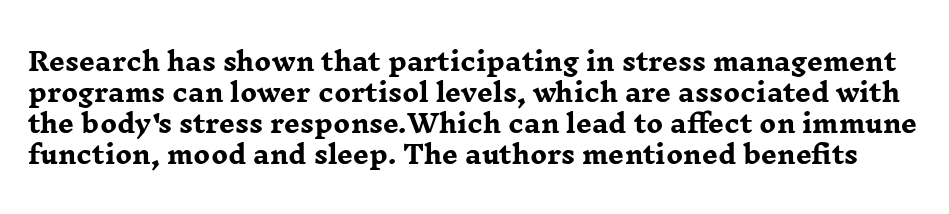
The image shows 25 px bold type, upright; set line spacing 1.24x, normal letter spacing, not underlined.
